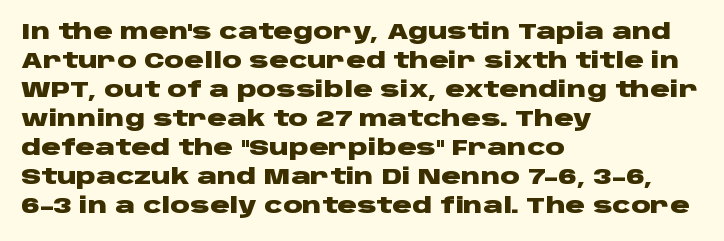
I'd describe the lettering as bold — thick and assertive. Line starts are locked; line ends wander. Nope, not italic — everything's standing straight. Only glyphs here, with clear space below each row.
